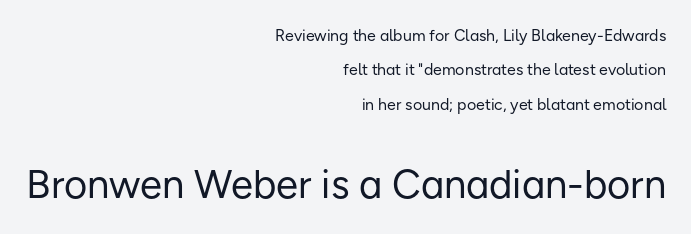
{"serif": "no", "italic": "no", "bold": "no", "weight": "regular", "width": "normal", "stroke_contrast": "low", "x_height": "medium", "monospaced": "no", "underline": "no", "align": "right", "line_spacing": "loose", "line_spacing_ratio": 2.15, "letter_spacing": "normal", "letter_spacing_em": 0.0, "larger_block": "second", "size_ratio": 2.5, "glyph_px": 40}
